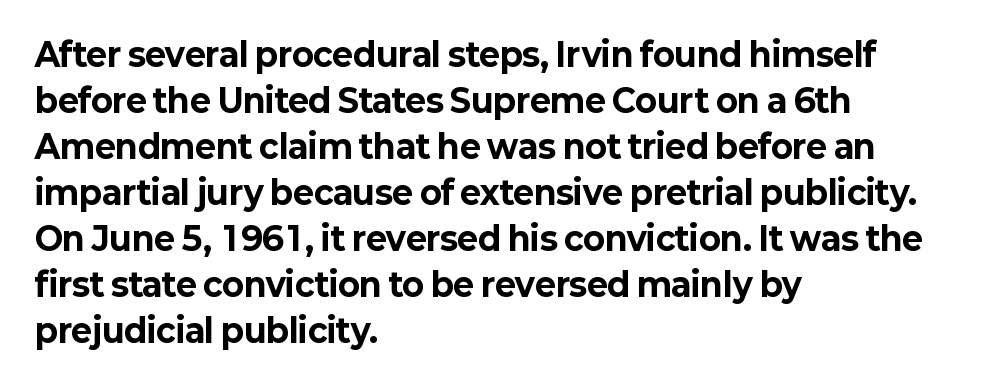
Q: Is the text bold? A: Yes.
Q: Is the text italic (slanted)? A: No, it is upright.
Q: Is the typeface a serif or a sans-serif typeface? A: Sans-serif.
Q: Is the text underlined? A: No.
Q: How is the paragraph aligned? A: Left-aligned.
Q: Is the spacing between letters normal or unusually wide? A: Normal.
Q: Is the spacing between lines tight, normal or loose? A: Normal.
Q: Width (condensed, normal, or wide)? A: Normal.
Q: Stroke contrast? A: Low.
Q: x-height? A: Medium.
Q: Monospaced? A: No.
